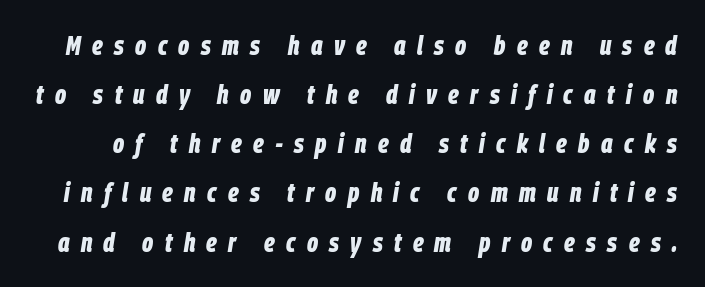
{"italic": "yes", "lean": "right", "slant_degrees": 9, "bold": "yes", "underline": "no", "line_spacing_ratio": 1.82, "letter_spacing": "wide", "letter_spacing_em": 0.42, "glyph_px": 27}
